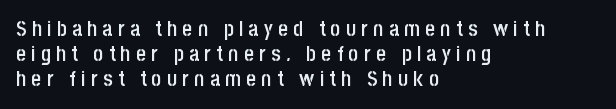
Stroke thickness is moderately raised; the sample reads as semibold. Descender tails drop into unmarked territory. The rendering inserts visible extra space after every character. Alignment: flush left. Every character sits straight up, as roman type does.
